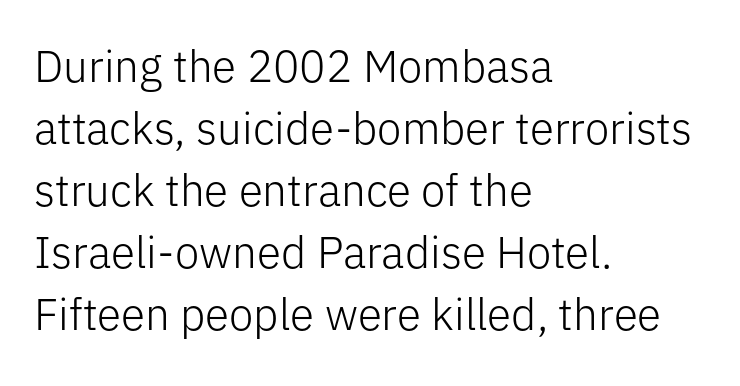
The image shows 44 px light sans-serif type, upright; set left-aligned, normal line spacing (1.41x), normal letter spacing, not underlined; low stroke contrast and a medium x-height.
